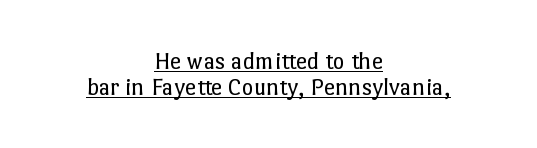
Q: Is the text bold? A: No.
Q: Is the text italic (slanted)? A: No, it is upright.
Q: Is the text underlined? A: Yes.
Q: How is the paragraph aligned? A: Centered.
Q: Is the spacing between letters normal or unusually wide? A: Normal.
Q: Is the spacing between lines tight, normal or loose? A: Tight.
